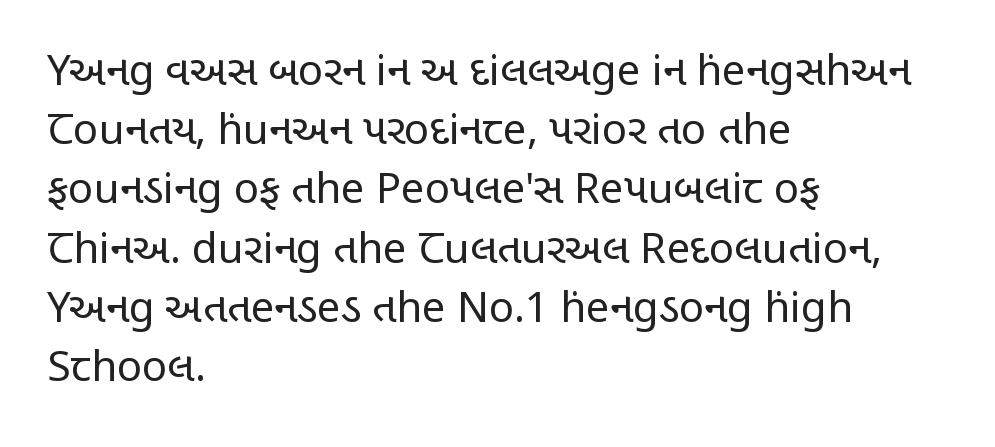
The image shows 42 px regular-weight, condensed sans-serif type, upright; set left-aligned, normal line spacing (1.41x), normal letter spacing, not underlined; low stroke contrast and a large x-height.
